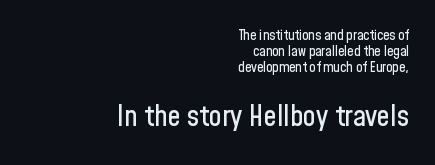
{"serif": "no", "italic": "no", "width": "condensed", "stroke_contrast": "low", "x_height": "medium", "monospaced": "no", "underline": "no", "align": "right", "line_spacing": "tight", "line_spacing_ratio": 1.14, "letter_spacing": "normal", "letter_spacing_em": 0.0, "larger_block": "second", "size_ratio": 2.07, "glyph_px": 29}
